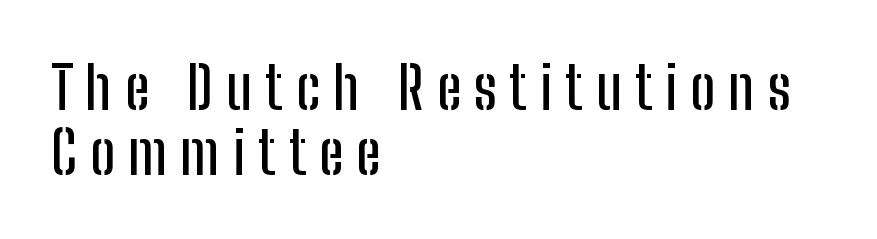
The passage shown is typed in a proportional face where columns would drift. Honestly, the letter spacing is so wide it's the main thing you notice. Ordinary non-slanted type is in use. The text block is weighted toward the left margin, trailing off unevenly rightward. Letters rest on an invisible, unmarked baseline.
